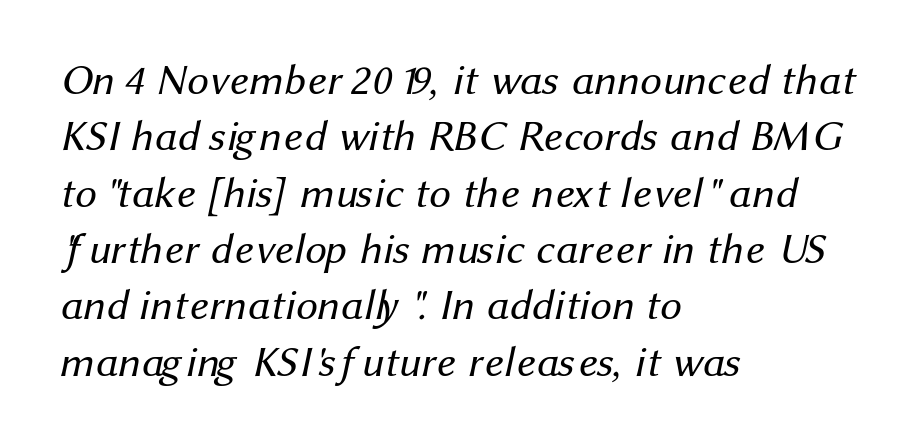
Q: Is the text bold? A: No.
Q: Is the typeface a serif or a sans-serif typeface? A: Sans-serif.
Q: Is the text underlined? A: No.
Q: How is the paragraph aligned? A: Left-aligned.
Q: Is the spacing between letters normal or unusually wide? A: Normal.
Q: Is the spacing between lines tight, normal or loose? A: Normal.
Q: Width (condensed, normal, or wide)? A: Normal.
Q: Stroke contrast? A: Medium.
Q: x-height? A: Medium.
Q: Monospaced? A: No.
